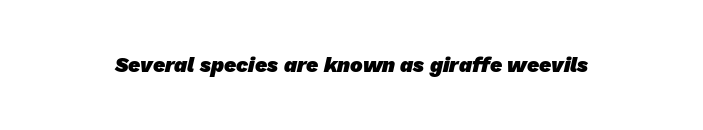
Q: Is the text bold? A: Yes.
Q: Is the text underlined? A: No.
Q: Is the spacing between letters normal or unusually wide? A: Normal.
